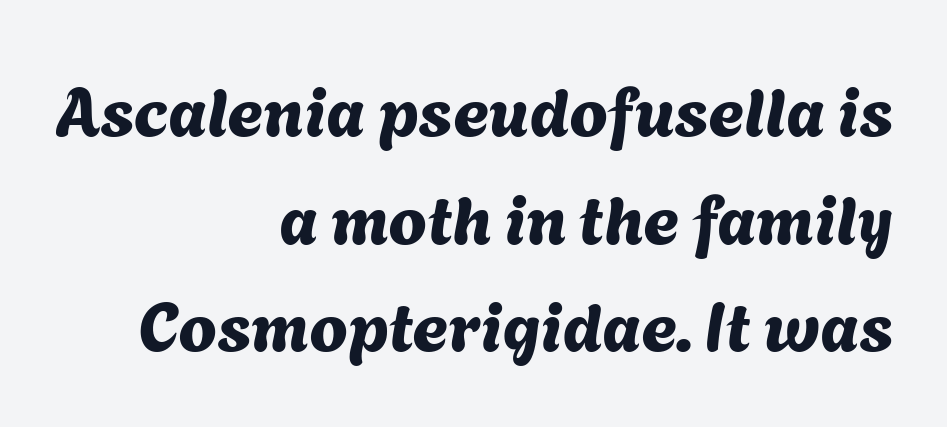
The image shows 69 px sans-serif type; set right-aligned, normal line spacing (1.56x), normal letter spacing, not underlined; medium stroke contrast and a medium x-height.
